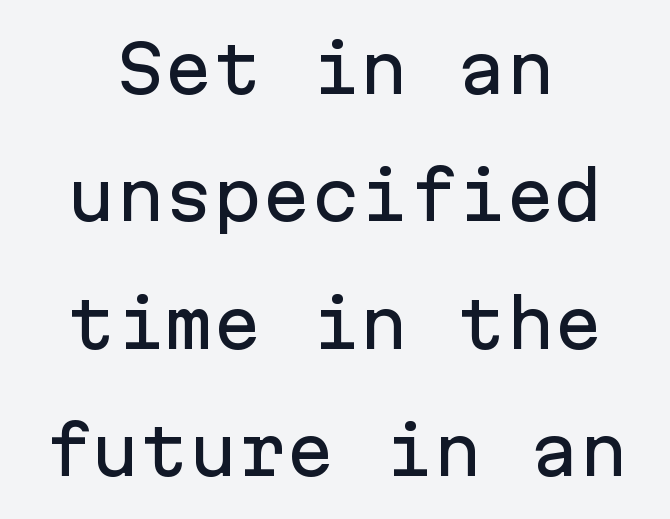
Q: Is the text italic (slanted)? A: No, it is upright.
Q: Is the typeface a serif or a sans-serif typeface? A: Sans-serif.
Q: Is the text underlined? A: No.
Q: How is the paragraph aligned? A: Centered.
Q: Is the spacing between letters normal or unusually wide? A: Normal.
Q: Is the spacing between lines tight, normal or loose? A: Loose.
Q: Width (condensed, normal, or wide)? A: Normal.
Q: Stroke contrast? A: Low.
Q: x-height? A: Medium.
Q: Monospaced? A: Yes.
